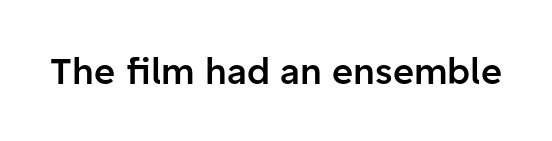
The image shows 36 px semibold sans-serif type, upright; set normal letter spacing, not underlined; low stroke contrast and a medium x-height.
